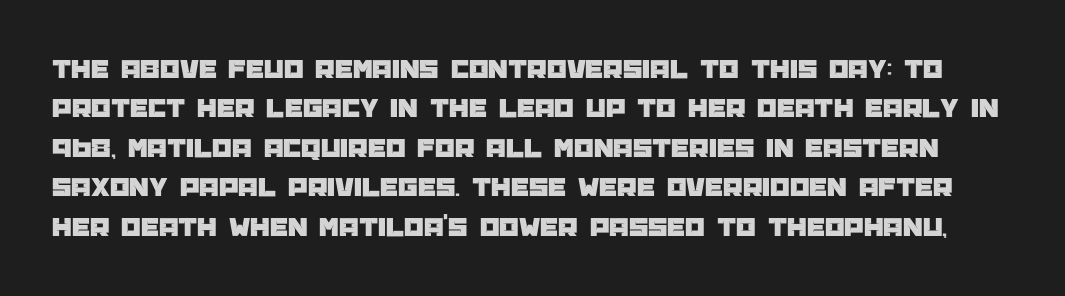
Do the characters align in a grid? No, the font is proportional. The gaps between neighbouring characters are ordinary and unremarkable. When letters stand straight like this, we call the style roman or upright. The string is rendered with underlining switched off.
